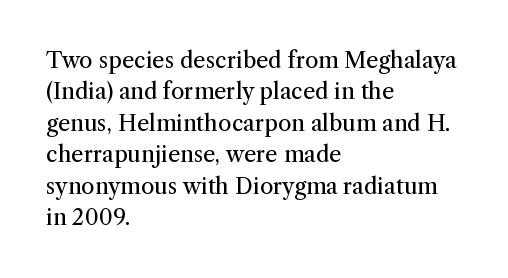
The image shows 22 px text type, upright; set left-aligned, normal line spacing (1.43x), normal letter spacing, not underlined.
